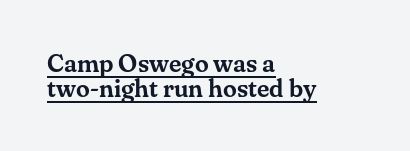
Q: Is the text italic (slanted)? A: No, it is upright.
Q: Is the text underlined? A: Yes.
Q: How is the paragraph aligned? A: Left-aligned.
Q: Is the spacing between letters normal or unusually wide? A: Normal.
Q: Is the spacing between lines tight, normal or loose? A: Tight.
